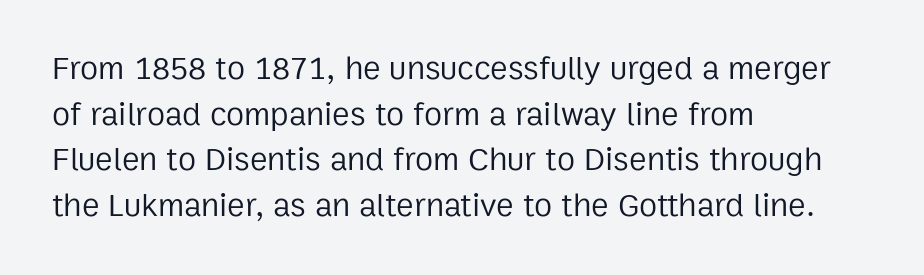
{"serif": "no", "italic": "no", "bold": "no", "weight": "regular", "width": "normal", "stroke_contrast": "low", "x_height": "medium", "monospaced": "no", "underline": "no", "align": "left", "line_spacing": "normal", "line_spacing_ratio": 1.38, "letter_spacing": "normal", "letter_spacing_em": 0.0, "glyph_px": 33}
